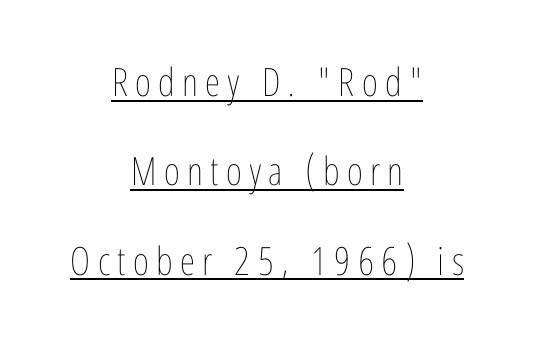
This sample has the flowing, uneven cadence of proportional lettering. Students, observe: this is what heavily led, spacious text looks like. Posture: vertical. Horizontal alignment here is central, giving a formal, balanced look. Somebody hit Ctrl+U on this one — the words are underlined. Stroke thickness stays within the range of a standard reading face or lighter.
